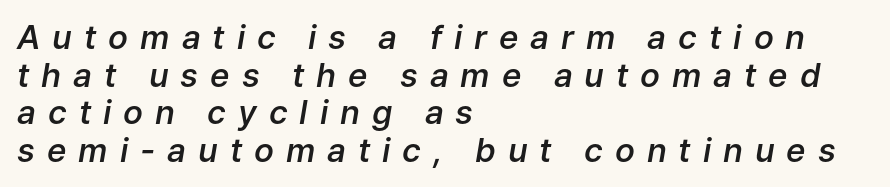
Q: Is the text bold? A: Semi-bold.
Q: Is the text italic (slanted)? A: Yes, it leans right by about 9 degrees.
Q: Is the text underlined? A: No.
Q: How is the paragraph aligned? A: Left-aligned.
Q: Is the spacing between letters normal or unusually wide? A: Unusually wide.
Q: Is the spacing between lines tight, normal or loose? A: Tight.
Q: Width (condensed, normal, or wide)? A: Normal.
Q: Stroke contrast? A: Low.
Q: x-height? A: Medium.
Q: Monospaced? A: No.
